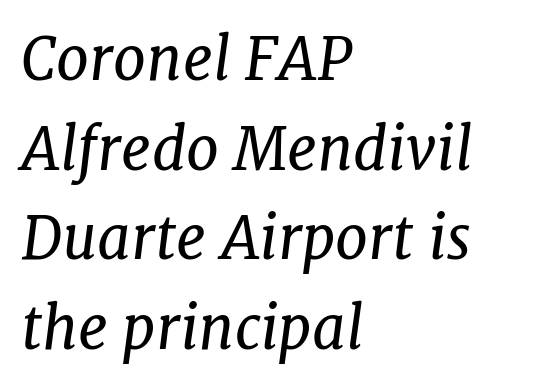
Q: Is the text bold? A: No.
Q: Is the text italic (slanted)? A: Yes, it leans right by about 7 degrees.
Q: Is the typeface a serif or a sans-serif typeface? A: Serif.
Q: Is the text underlined? A: No.
Q: How is the paragraph aligned? A: Left-aligned.
Q: Is the spacing between letters normal or unusually wide? A: Normal.
Q: Is the spacing between lines tight, normal or loose? A: Normal.
Q: Width (condensed, normal, or wide)? A: Normal.
Q: Stroke contrast? A: Low.
Q: x-height? A: Medium.
Q: Monospaced? A: No.
